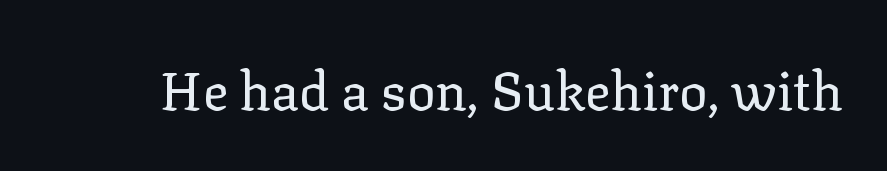
Q: Is the text bold? A: No.
Q: Is the text italic (slanted)? A: No, it is upright.
Q: Is the typeface a serif or a sans-serif typeface? A: Serif.
Q: Is the text underlined? A: No.
Q: Is the spacing between letters normal or unusually wide? A: Normal.
Q: Width (condensed, normal, or wide)? A: Normal.
Q: Stroke contrast? A: Low.
Q: x-height? A: Medium.
Q: Monospaced? A: No.
